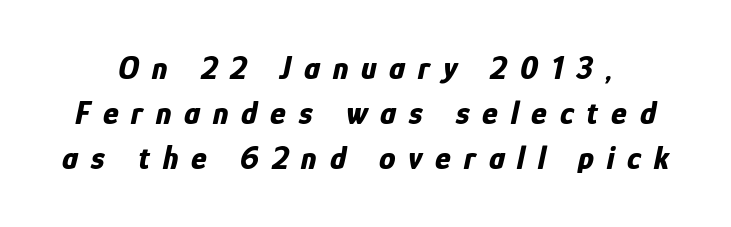
{"italic": "yes", "lean": "right", "slant_degrees": 12, "bold": "yes", "weight": "bold", "width": "condensed", "stroke_contrast": "low", "x_height": "medium", "monospaced": "no", "underline": "no", "line_spacing": "normal", "line_spacing_ratio": 1.37, "letter_spacing": "wide", "letter_spacing_em": 0.39, "glyph_px": 33}
